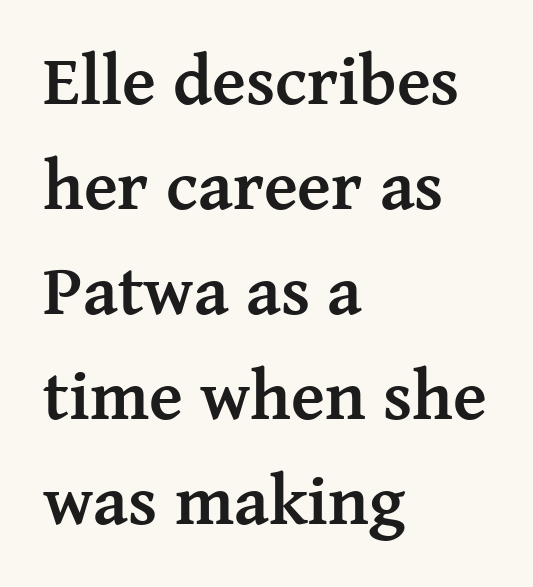
The image shows 70 px semibold serif type, upright; set left-aligned, normal line spacing (1.5x), normal letter spacing, not underlined; medium stroke contrast and a medium x-height.
